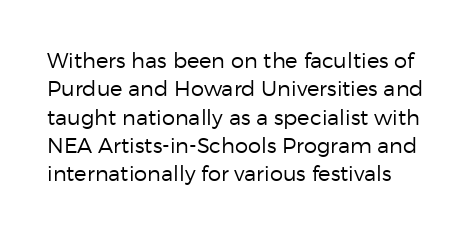
{"italic": "no", "bold": "no", "underline": "no", "line_spacing": "normal", "line_spacing_ratio": 1.35, "letter_spacing": "normal", "letter_spacing_em": 0.0, "glyph_px": 21}
